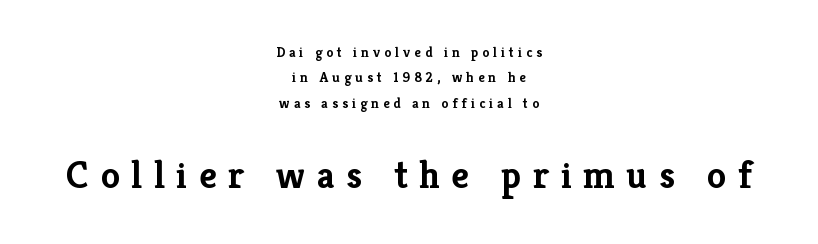
The glyphs have the mass of a bold cut. Little horizontal feet cap the strokes, marking this as serif type. Someone cranked the tracking dial way up on this one. Whoever set this made the second block the dominant, larger element. Casual observation: everything's sitting right in the middle. Underlining? Definitely not there.
